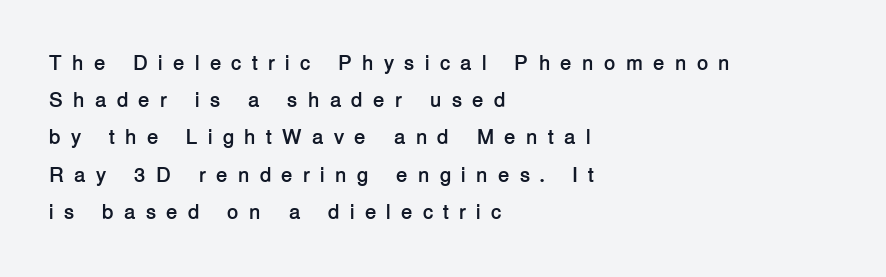
{"italic": "no", "bold": "yes", "underline": "no", "align": "left", "line_spacing_ratio": 1.77, "letter_spacing": "wide", "letter_spacing_em": 0.48, "glyph_px": 21}
